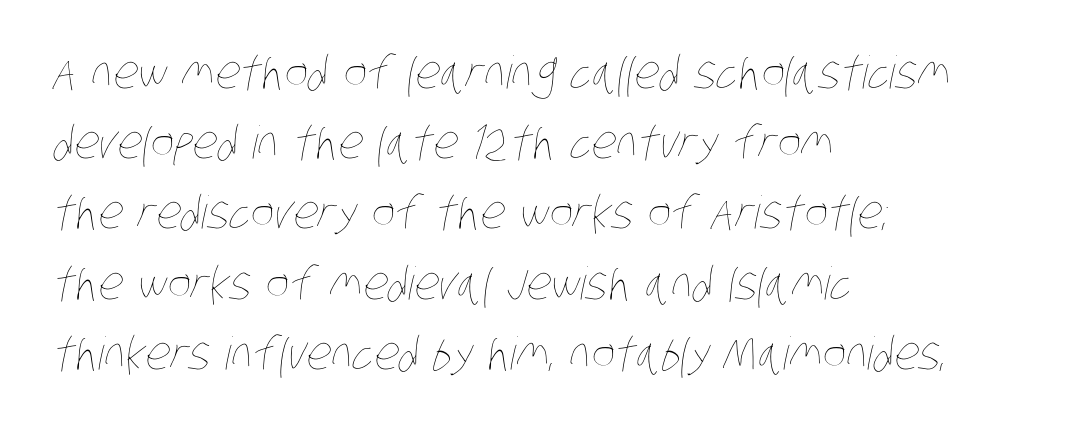
Q: Is the text bold? A: No.
Q: Is the text underlined? A: No.
Q: How is the paragraph aligned? A: Left-aligned.
Q: Is the spacing between letters normal or unusually wide? A: Normal.
Q: Is the spacing between lines tight, normal or loose? A: Normal.
Q: Width (condensed, normal, or wide)? A: Condensed.
Q: Stroke contrast? A: Low.
Q: x-height? A: Large.
Q: Monospaced? A: No.
